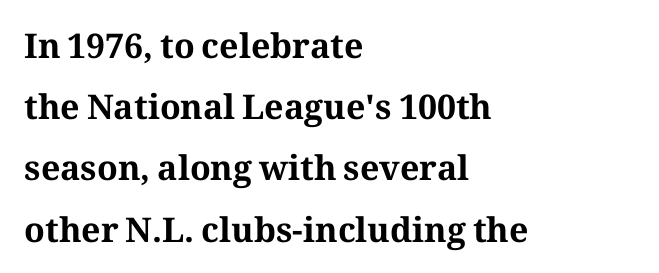
Q: Is the text bold? A: Yes.
Q: Is the text italic (slanted)? A: No, it is upright.
Q: Is the typeface a serif or a sans-serif typeface? A: Serif.
Q: Is the text underlined? A: No.
Q: How is the paragraph aligned? A: Left-aligned.
Q: Is the spacing between letters normal or unusually wide? A: Normal.
Q: Width (condensed, normal, or wide)? A: Normal.
Q: Stroke contrast? A: Medium.
Q: x-height? A: Medium.
Q: Monospaced? A: No.
